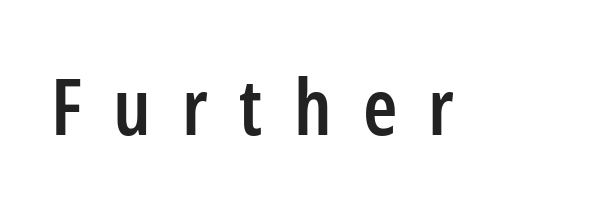
Posture: upright roman. Each letter's strokes conclude bluntly, with no projecting serifs. Has an underline been added? It has not. The characters look somewhat weighty, a semibold short of true bold. Is this a fixed-width face? No — the glyphs have proportional, varying widths.
